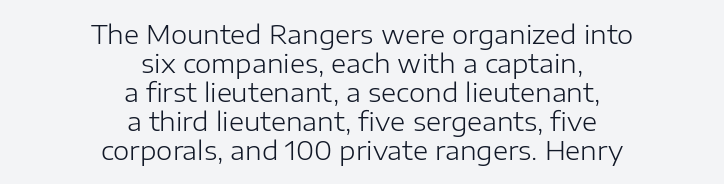
{"italic": "no", "bold": "no", "underline": "no", "align": "center", "line_spacing": "tight", "line_spacing_ratio": 1.12, "letter_spacing": "normal", "letter_spacing_em": 0.0, "glyph_px": 26}
